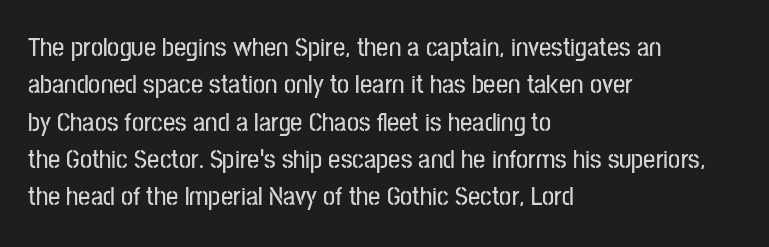
Normally led — the rows are evenly, conventionally spaced. Letter spacing: default. This is the regular roman posture of the typeface. Clear beneath every line of the passage. This rendering uses left alignment, leaving the right contour irregular.
